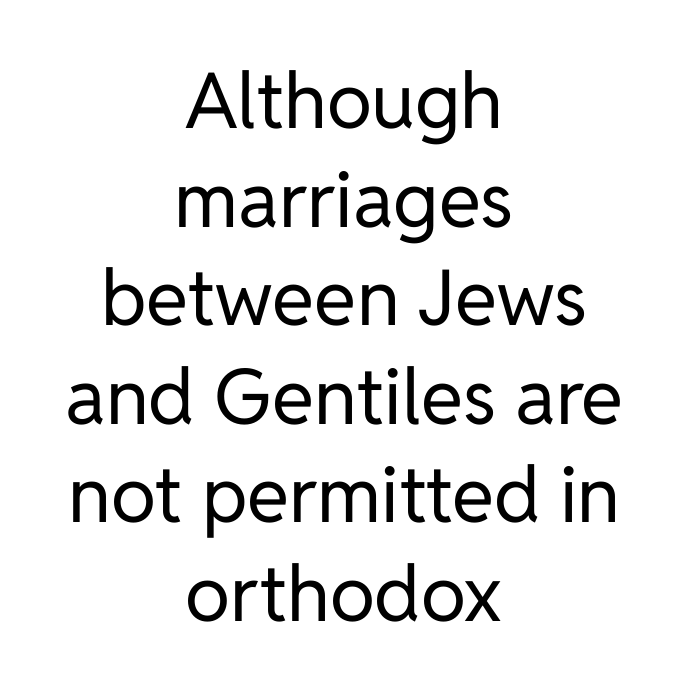
{"serif": "no", "italic": "no", "bold": "no", "weight": "regular", "width": "normal", "stroke_contrast": "low", "x_height": "medium", "monospaced": "no", "underline": "no", "align": "center", "line_spacing": "normal", "line_spacing_ratio": 1.28, "letter_spacing": "normal", "letter_spacing_em": 0.0, "glyph_px": 77}
